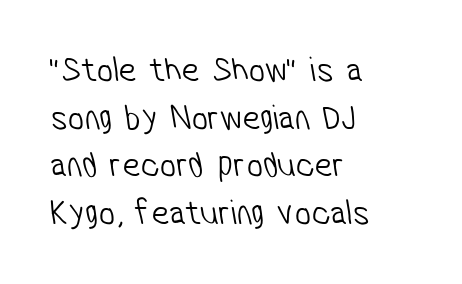
{"serif": "no", "bold": "no", "weight": "light", "width": "condensed", "stroke_contrast": "low", "x_height": "medium", "monospaced": "no", "underline": "no", "align": "left", "line_spacing": "normal", "line_spacing_ratio": 1.32, "letter_spacing": "normal", "letter_spacing_em": 0.0, "glyph_px": 36}
